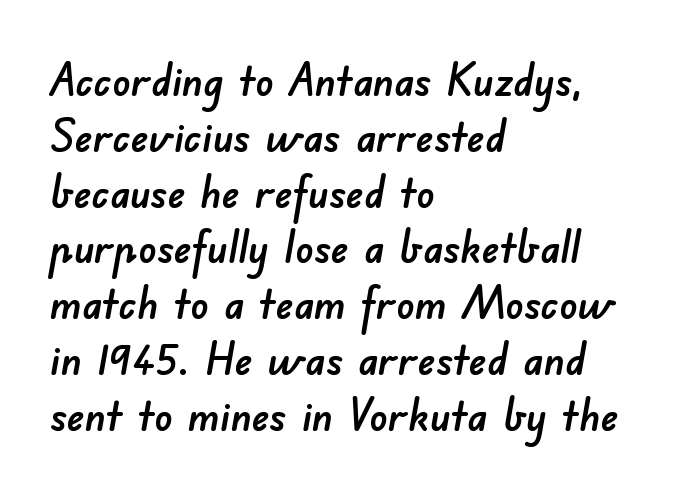
Q: Is the typeface a serif or a sans-serif typeface? A: Sans-serif.
Q: Is the text underlined? A: No.
Q: How is the paragraph aligned? A: Left-aligned.
Q: Is the spacing between letters normal or unusually wide? A: Normal.
Q: Width (condensed, normal, or wide)? A: Normal.
Q: Stroke contrast? A: Low.
Q: x-height? A: Small.
Q: Monospaced? A: No.
